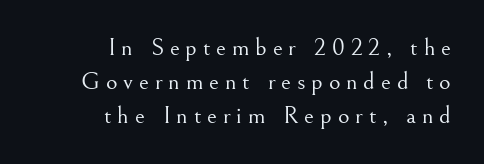
{"italic": "no", "bold": "no", "underline": "no", "align": "right", "line_spacing": "normal", "line_spacing_ratio": 1.37, "letter_spacing": "wide", "letter_spacing_em": 0.23, "glyph_px": 25}
